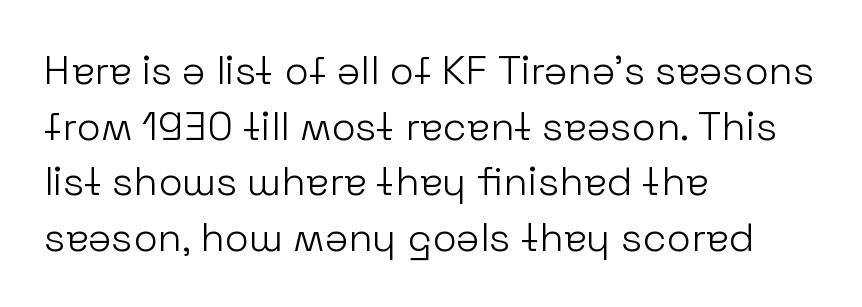
Q: Is the text bold? A: No.
Q: Is the text italic (slanted)? A: No, it is upright.
Q: Is the typeface a serif or a sans-serif typeface? A: Sans-serif.
Q: Is the text underlined? A: No.
Q: How is the paragraph aligned? A: Left-aligned.
Q: Is the spacing between letters normal or unusually wide? A: Normal.
Q: Is the spacing between lines tight, normal or loose? A: Normal.
Q: Width (condensed, normal, or wide)? A: Normal.
Q: Stroke contrast? A: Low.
Q: x-height? A: Medium.
Q: Monospaced? A: No.
